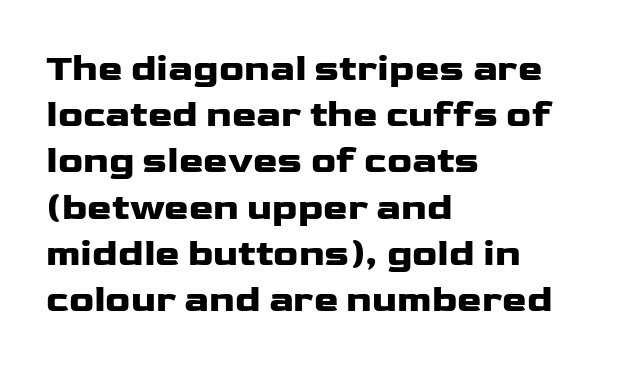
The image shows 37 px heavy, wide sans-serif type, upright; set left-aligned, normal line spacing (1.25x), normal letter spacing, not underlined; low stroke contrast and a medium x-height.
